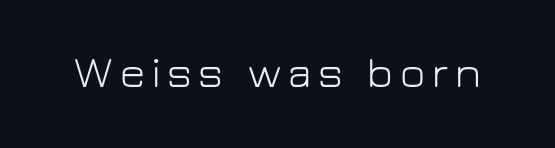
The image shows 43 px light sans-serif type, upright; set not underlined; low stroke contrast and a medium x-height.
